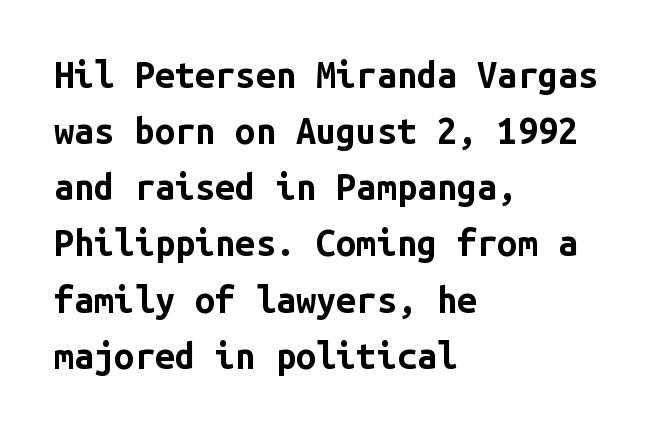
Stroke terminals: plain, sans-serif. Spacing between characters is what you'd get straight out of the box. Notice how the passage keeps a crisp vertical edge on the left only. Underlining? Definitely not there. Summary of vertical rhythm: regular, with standard interline spacing. Think of a typewriter: that constant character pitch is what you see here.
